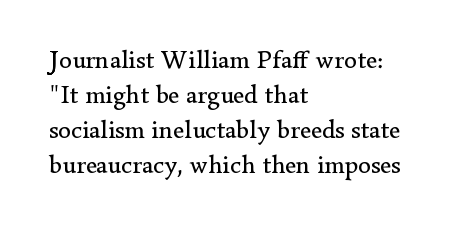
Q: Is the text bold? A: No.
Q: Is the text italic (slanted)? A: No, it is upright.
Q: Is the text underlined? A: No.
Q: How is the paragraph aligned? A: Left-aligned.
Q: Is the spacing between letters normal or unusually wide? A: Normal.
Q: Is the spacing between lines tight, normal or loose? A: Normal.
